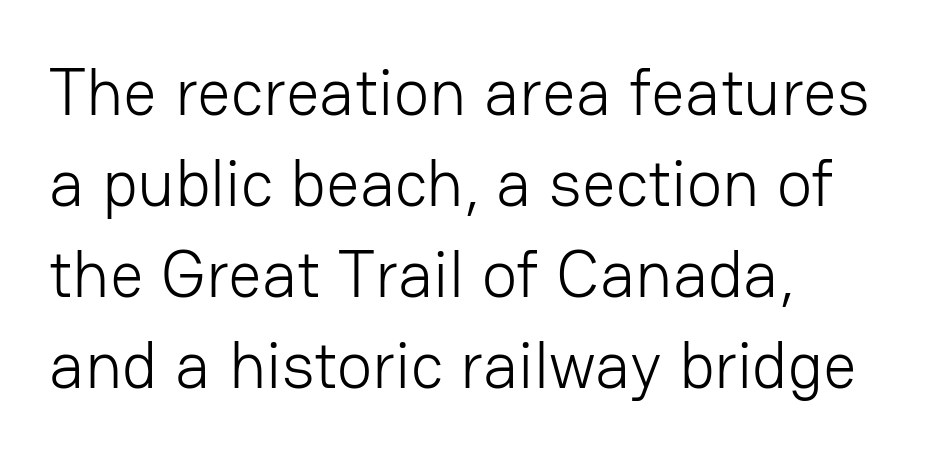
Q: Is the text bold? A: No.
Q: Is the text italic (slanted)? A: No, it is upright.
Q: Is the typeface a serif or a sans-serif typeface? A: Sans-serif.
Q: Is the text underlined? A: No.
Q: How is the paragraph aligned? A: Left-aligned.
Q: Is the spacing between letters normal or unusually wide? A: Normal.
Q: Is the spacing between lines tight, normal or loose? A: Normal.
Q: Width (condensed, normal, or wide)? A: Normal.
Q: Stroke contrast? A: Low.
Q: x-height? A: Medium.
Q: Monospaced? A: No.
